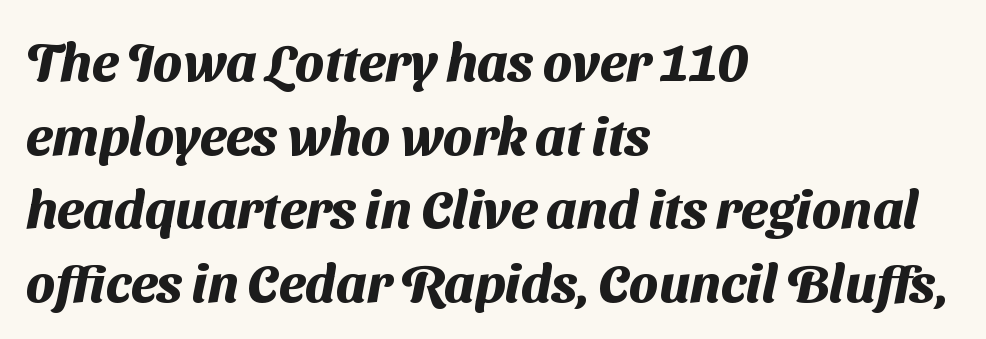
Glyph-to-glyph distance matches everyday printed text. The passage shown is emphatically bold. These lines are composed in type without serifs. The paragraph has a hard left edge and a soft right edge. The space beneath each line is pristine and unruled. Notice how descenders clear the ascenders below comfortably — that's standard leading.
